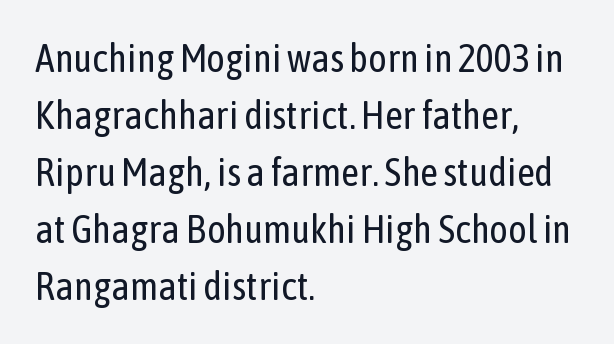
The line-height multiplier appears to be the usual default. Tracking value appears to be zero — textbook default spacing. Descenders hang freely into open space. Varying glyph widths throughout — classic text-font behaviour.
